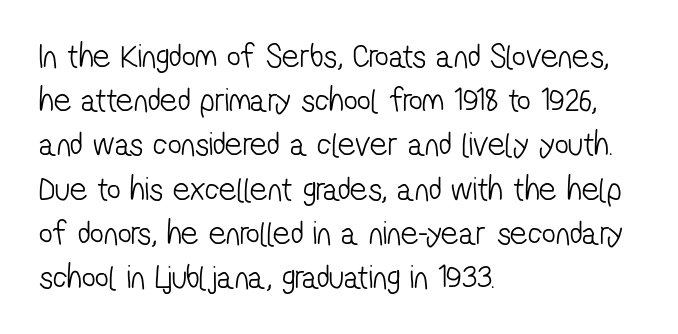
Regarding leading, the lines here are spaced in the standard way. The face looks like a standard text weight, possibly lighter. Serifs: no, the terminals of the letterforms are clean. Think of a printed novel: that variable character pitch is what you see here. In CSS terms this would be text-align: left.
